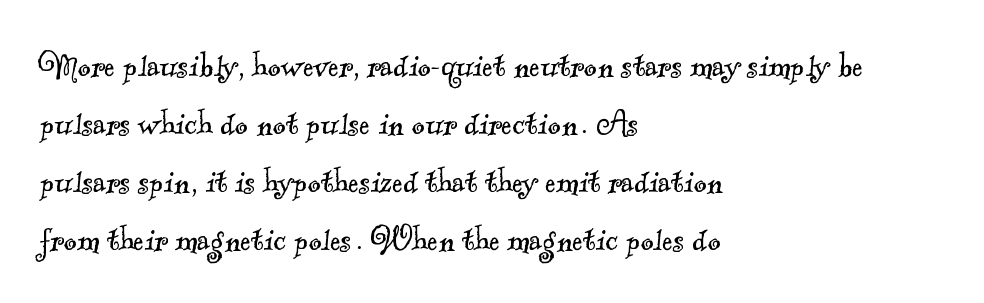
The image shows 40 px light serif type; set left-aligned, normal line spacing (1.45x), normal letter spacing, not underlined; a small x-height.
